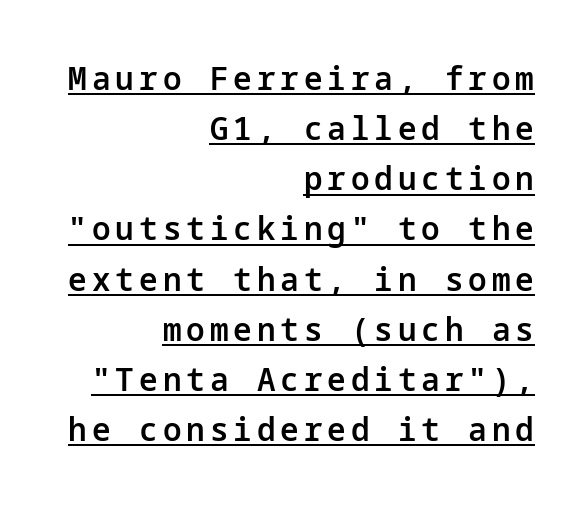
Caption: lettering with a line underneath. If you drew a ruler down the right edge, every line would touch it. The font family rendered here belongs to the sans-serif group. Regarding leading, the lines here are spaced in the standard way.
